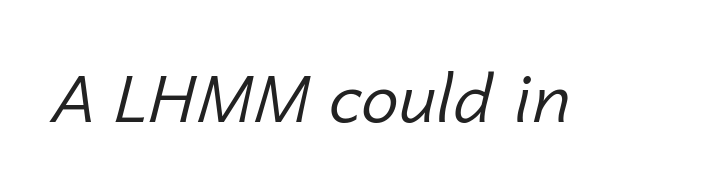
Q: Is the text bold? A: No.
Q: Is the text italic (slanted)? A: Yes, it leans right by about 14 degrees.
Q: Is the text underlined? A: No.
Q: Is the spacing between letters normal or unusually wide? A: Normal.
Q: Width (condensed, normal, or wide)? A: Normal.
Q: Stroke contrast? A: Low.
Q: x-height? A: Medium.
Q: Monospaced? A: No.
